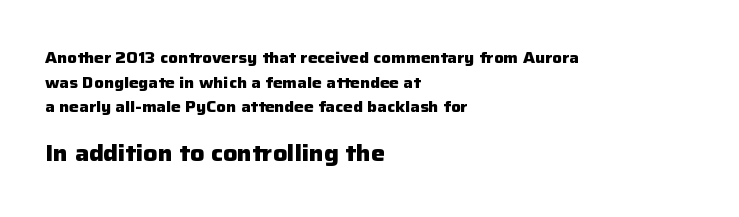
{"italic": "no", "bold": "yes", "underline": "no", "align": "left", "line_spacing": "normal", "line_spacing_ratio": 1.64, "letter_spacing": "normal", "letter_spacing_em": 0.0, "larger_block": "second", "size_ratio": 1.47, "glyph_px": 22}
